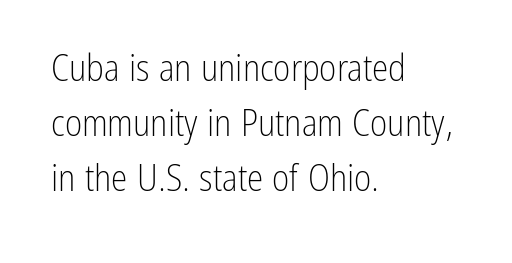
Q: Is the text bold? A: No.
Q: Is the text italic (slanted)? A: No, it is upright.
Q: Is the typeface a serif or a sans-serif typeface? A: Sans-serif.
Q: Is the text underlined? A: No.
Q: How is the paragraph aligned? A: Left-aligned.
Q: Is the spacing between letters normal or unusually wide? A: Normal.
Q: Is the spacing between lines tight, normal or loose? A: Normal.
Q: Width (condensed, normal, or wide)? A: Condensed.
Q: Stroke contrast? A: Low.
Q: x-height? A: Medium.
Q: Monospaced? A: No.
